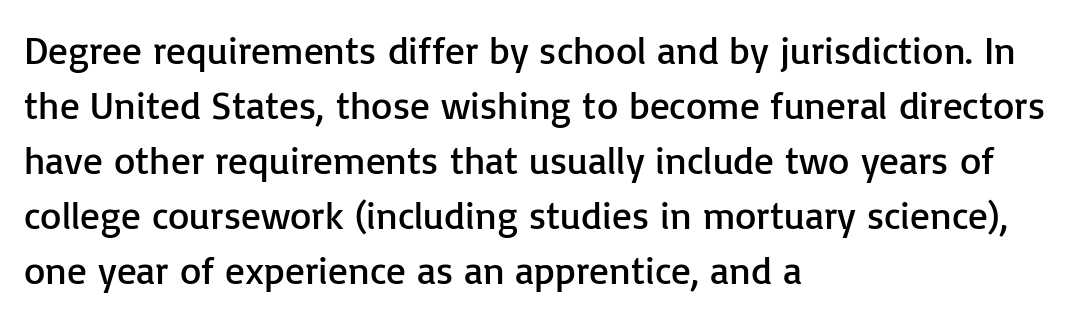
The image shows 39 px regular-weight sans-serif type, upright; set left-aligned, normal line spacing (1.41x), normal letter spacing, not underlined; low stroke contrast and a medium x-height.
